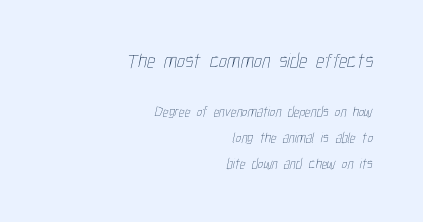
The image shows 20 px text type; set right-aligned, line spacing 1.85x, normal letter spacing, not underlined; the first (top) block is 1.43x larger.
